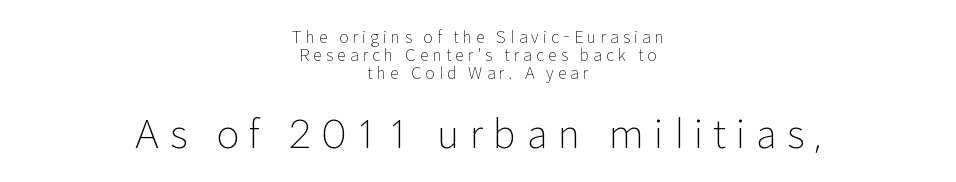
The passage shown stacks its lines with hardly any gap. Observe the wide spacing: letters keep a clear distance from each other. Every stem runs plumb, perpendicular to the baseline. Proportional: the letters do not fall into vertical columns.
